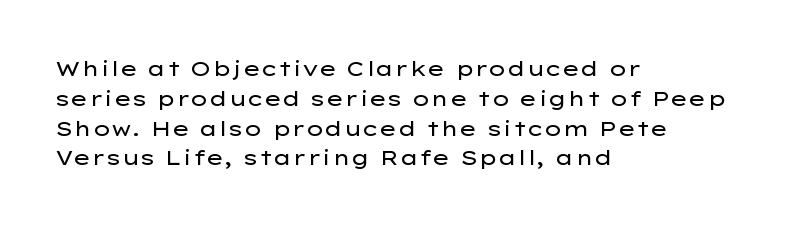
The image shows 21 px text type, upright; set left-aligned, normal line spacing (1.42x), normal letter spacing, not underlined.
